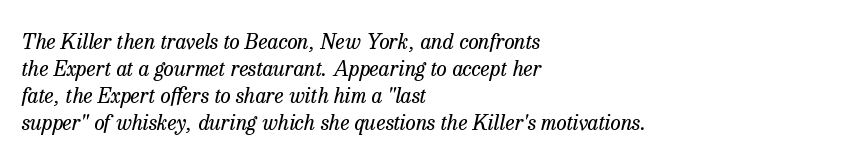
These glyphs show unthickened strokes, regular width or finer. Rendered with sloped, italic letterforms. One-word summary of the alignment: left. The zone under the glyphs is completely vacant.
